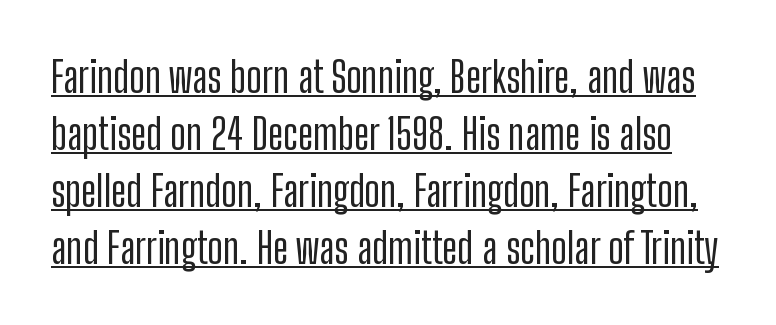
Q: Is the text italic (slanted)? A: No, it is upright.
Q: Is the typeface a serif or a sans-serif typeface? A: Sans-serif.
Q: Is the text underlined? A: Yes.
Q: Is the spacing between letters normal or unusually wide? A: Normal.
Q: Is the spacing between lines tight, normal or loose? A: Normal.
Q: Width (condensed, normal, or wide)? A: Condensed.
Q: Stroke contrast? A: Low.
Q: x-height? A: Medium.
Q: Monospaced? A: No.
